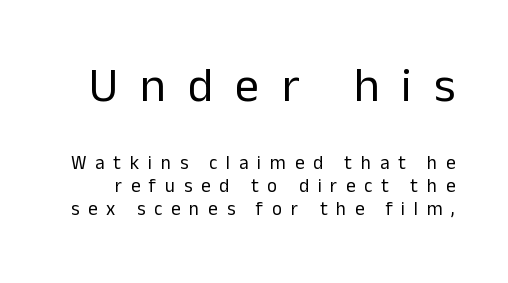
{"serif": "no", "italic": "no", "bold": "no", "weight": "regular", "width": "normal", "stroke_contrast": "low", "x_height": "medium", "monospaced": "no", "underline": "no", "line_spacing_ratio": 1.22, "letter_spacing": "wide", "letter_spacing_em": 0.46, "larger_block": "first", "size_ratio": 2.53, "glyph_px": 48}
